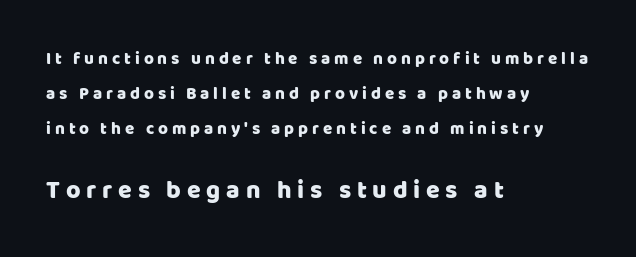
{"italic": "no", "underline": "no", "align": "left", "line_spacing": "loose", "line_spacing_ratio": 2.05, "letter_spacing": "wide", "letter_spacing_em": 0.23, "larger_block": "second", "size_ratio": 1.47, "glyph_px": 25}
